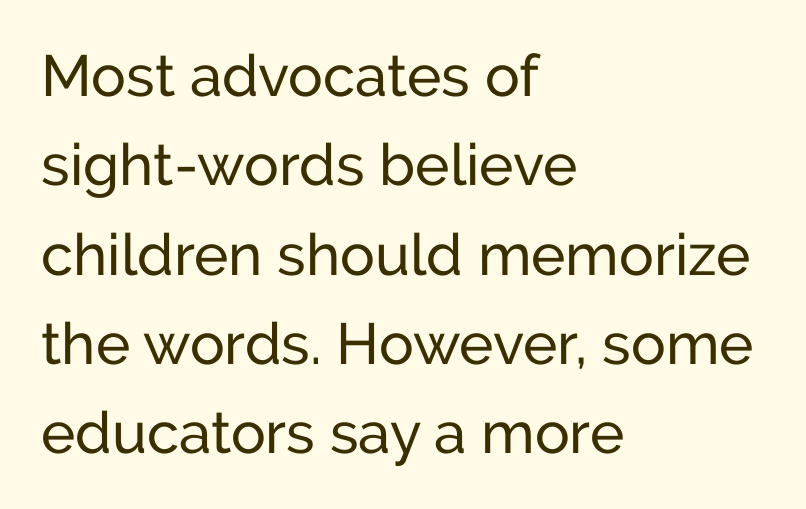
Weight class: somewhere from thin through regular. This sample uses plain, unmodified letter spacing. Bare-footed words on every line. Line starts are locked; line ends wander. Is this a fixed-width face? No — the glyphs have proportional, varying widths. Rows of type keep a routine distance in the vertical direction.
